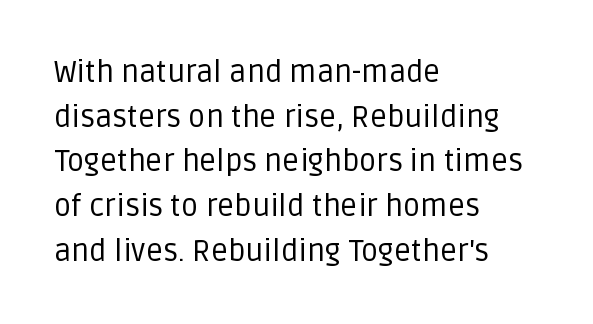
Q: Is the text bold? A: No.
Q: Is the text italic (slanted)? A: No, it is upright.
Q: Is the typeface a serif or a sans-serif typeface? A: Sans-serif.
Q: Is the text underlined? A: No.
Q: How is the paragraph aligned? A: Left-aligned.
Q: Is the spacing between letters normal or unusually wide? A: Normal.
Q: Is the spacing between lines tight, normal or loose? A: Normal.
Q: Width (condensed, normal, or wide)? A: Normal.
Q: Stroke contrast? A: Low.
Q: x-height? A: Large.
Q: Monospaced? A: No.
